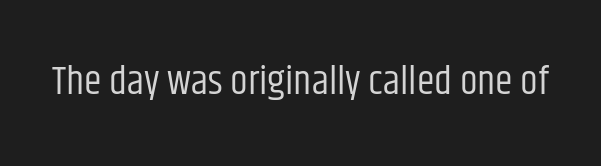
Serifs: no, the terminals of the letterforms are clean. No chunkiness to these letters — they're not bold. Does the lettering tilt? It doesn't — this is upright. The rendering keeps characters at their native spacing. Do the characters align in a grid? No, the font is proportional.
